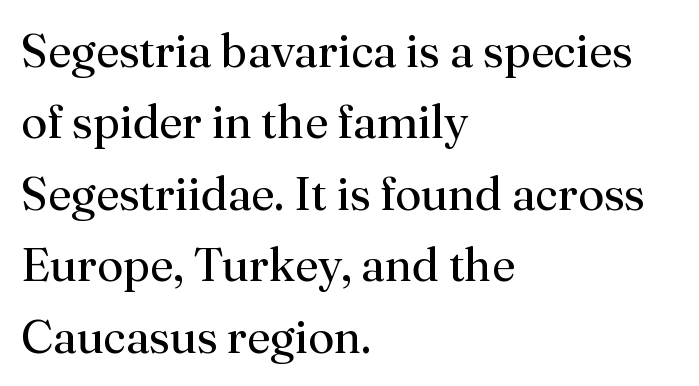
{"serif": "yes", "italic": "no", "bold": "no", "weight": "regular", "width": "normal", "stroke_contrast": "medium", "x_height": "small", "monospaced": "no", "underline": "no", "align": "left", "line_spacing": "normal", "line_spacing_ratio": 1.52, "letter_spacing": "normal", "letter_spacing_em": 0.0, "glyph_px": 47}
